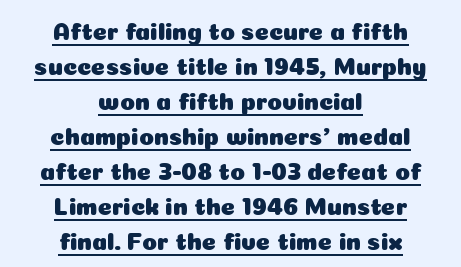
Q: Is the text italic (slanted)? A: No, it is upright.
Q: Is the text underlined? A: Yes.
Q: How is the paragraph aligned? A: Centered.
Q: Is the spacing between letters normal or unusually wide? A: Normal.
Q: Is the spacing between lines tight, normal or loose? A: Normal.
